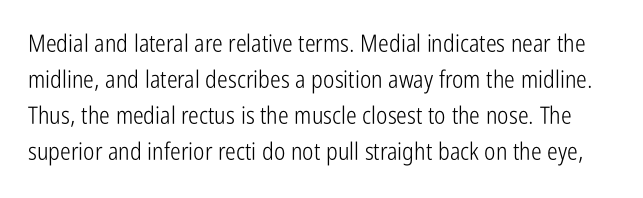
The image shows 24 px text type, upright; set normal line spacing (1.5x), normal letter spacing, not underlined.
